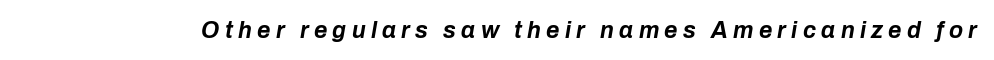
The image shows 23 px bold type, italic (leaning right); set unusually wide letter spacing (+0.23 em), not underlined.
